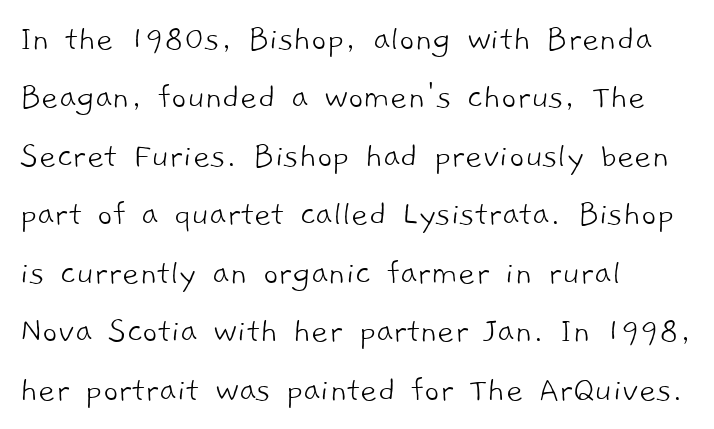
This sample has the flowing, uneven cadence of proportional lettering. The letters carry no serifs — their stems end cleanly without finishing strokes. Honestly, there is no underline to notice here at all. Interline gaps are of average width in this sample. A classic flush-left, rag-right setting is used for this passage.
